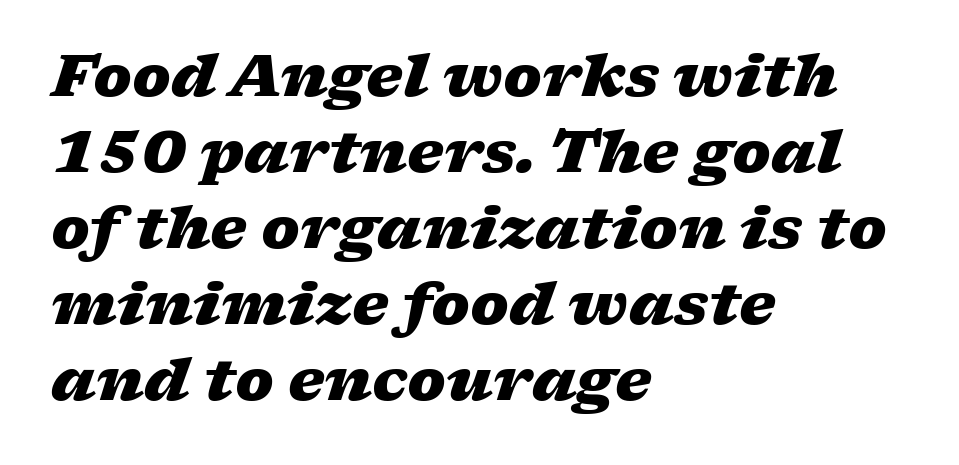
{"italic": "yes", "lean": "right", "slant_degrees": 17, "bold": "yes", "weight": "heavy", "width": "wide", "stroke_contrast": "low", "x_height": "medium", "monospaced": "no", "underline": "no", "align": "left", "line_spacing": "normal", "line_spacing_ratio": 1.31, "letter_spacing": "normal", "letter_spacing_em": 0.0, "glyph_px": 58}
